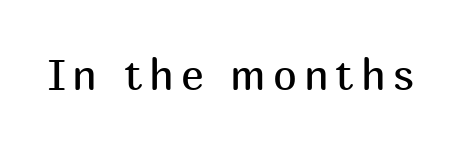
The image shows 43 px regular-weight sans-serif type, upright; set not underlined; medium stroke contrast and a medium x-height.
